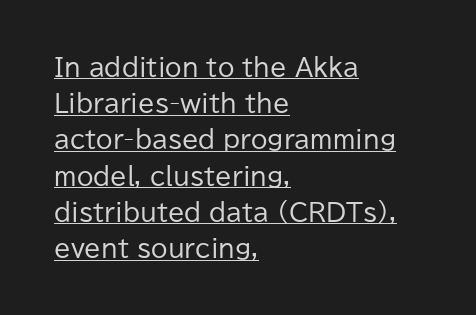
{"italic": "no", "bold": "no", "underline": "yes", "align": "left", "line_spacing": "normal", "line_spacing_ratio": 1.51, "letter_spacing": "normal", "letter_spacing_em": 0.0, "glyph_px": 24}
